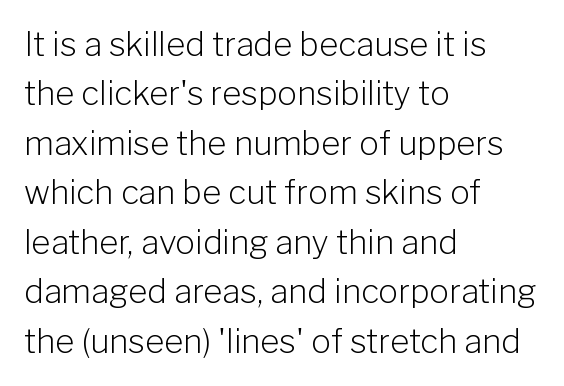
The ragged edge is on the right, which tells us the setting is flush left. Default kerning and tracking; the words read as compact shapes. Is this a sans? Yes — the strokes have no serifs. Vertically, the passage feels balanced, rows spaced as you'd expect.
